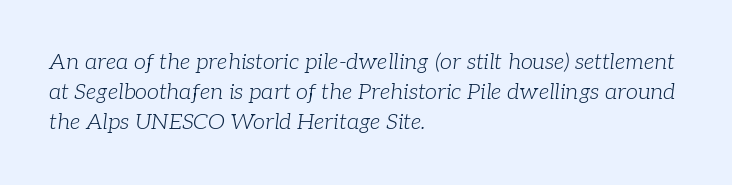
Every character sits at an angle, as italics do. No letter is thick-stroked: the sample isn't bold. Does the leading feel generous? No, just average. This rendering leaves character spacing at its baseline value.
